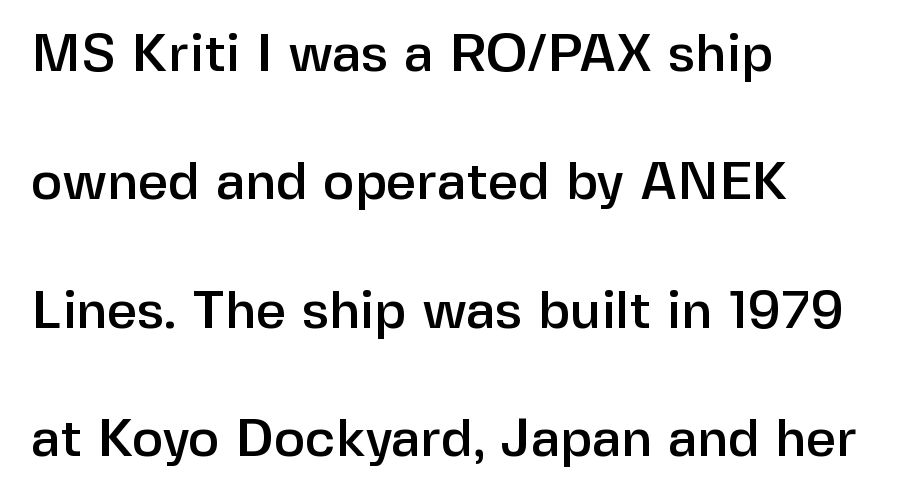
The designer dialed line spacing up above the default. The lines are quadded left. Observe the ordinary spacing: letters are neighbours, not strangers. No italicization has been applied; the sample stays upright.
